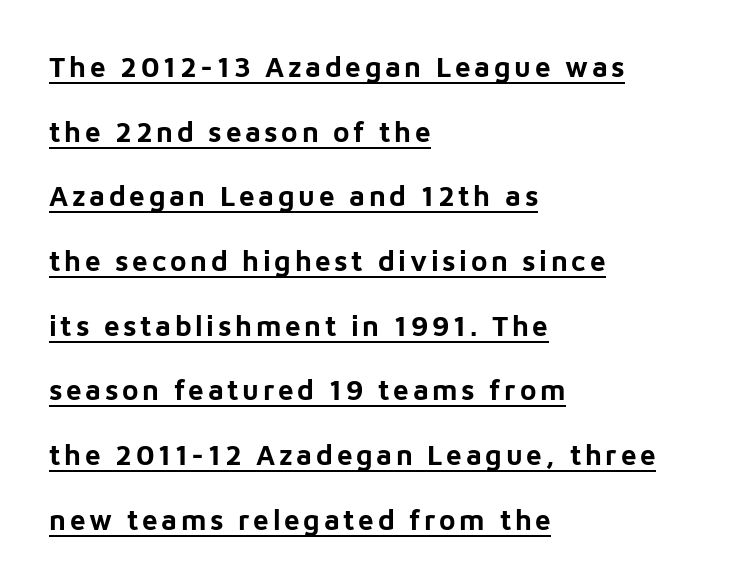
The letters stand straight up with perfectly vertical stems. The face used here is proportionally spaced, like ordinary book or web type. The characters display no serif detailing; their extremities are plain. Vertical spacing — loose.
